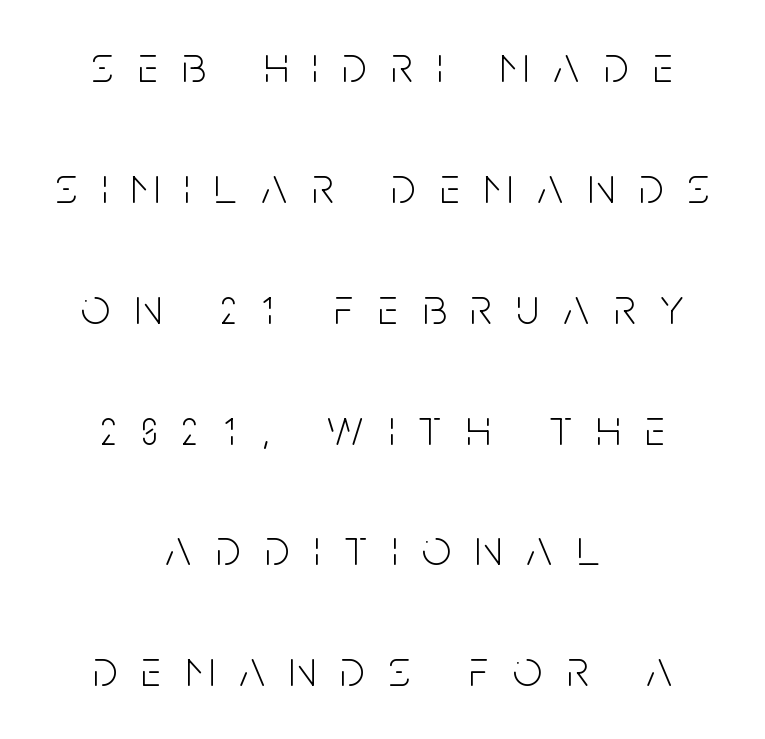
The image shows 51 px light, condensed sans-serif type, upright; set centered, loose line spacing (2.37x), unusually wide letter spacing (+0.48 em), not underlined; low stroke contrast and a large x-height.
